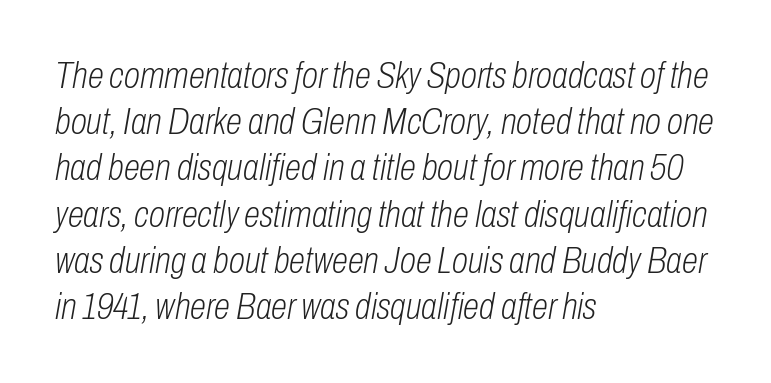
The image shows 37 px light, condensed type, italic (leaning right); set left-aligned, normal line spacing (1.25x), normal letter spacing, not underlined; low stroke contrast and a medium x-height.
